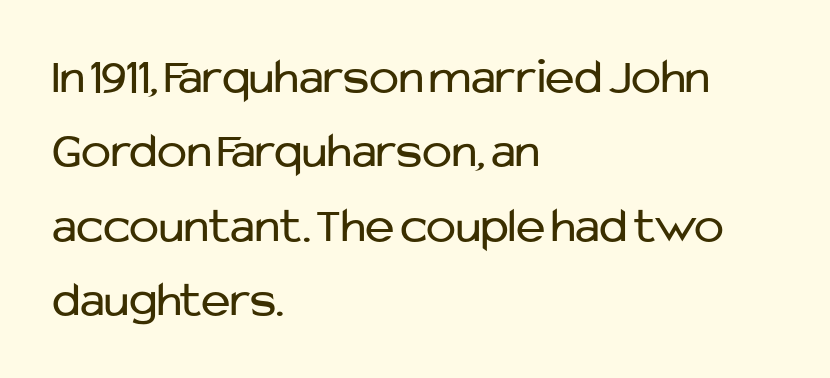
The image shows 50 px regular-weight sans-serif type, upright; set left-aligned, normal line spacing (1.49x), normal letter spacing, not underlined; low stroke contrast and a medium x-height.
